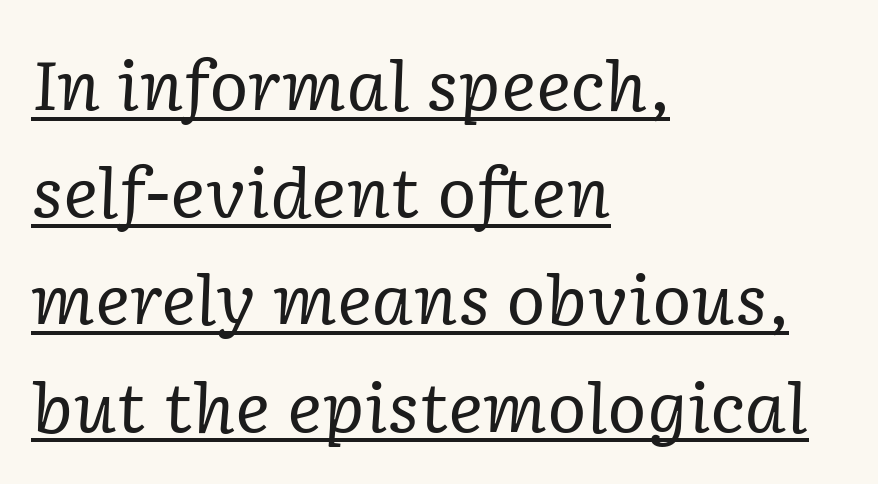
Students, observe: this is what conventionally led text looks like. The axis of the letterforms is tilted away from vertical. The passage shown is typed in a proportional face where columns would drift. In designer terms, the underline attribute is active on this setting. Look at the tracking — it's just the regular setting, nothing added. Alignment: flush left.
